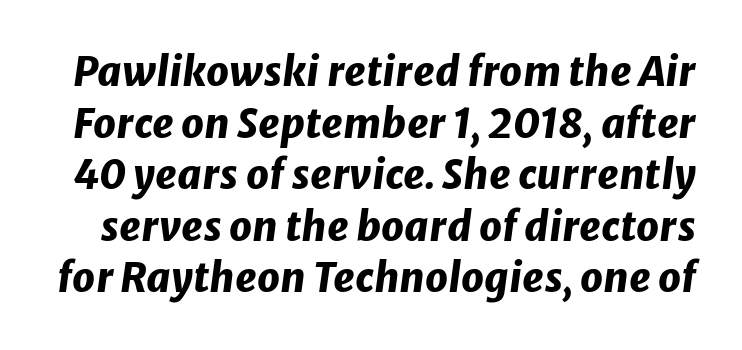
This rendering leaves character spacing at its baseline value. The baseline area is clear. Bold? Absolutely — the strokes are thick and heavy. Does the lettering tilt? It does — this is italic. Quick note: interline space is typical. The passage shown is typed in a proportional face where columns would drift.
